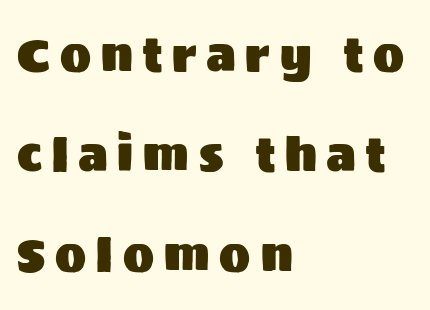
Q: Is the text italic (slanted)? A: No, it is upright.
Q: Is the typeface a serif or a sans-serif typeface? A: Sans-serif.
Q: Is the text underlined? A: No.
Q: How is the paragraph aligned? A: Left-aligned.
Q: Is the spacing between letters normal or unusually wide? A: Unusually wide.
Q: Is the spacing between lines tight, normal or loose? A: Loose.
Q: Width (condensed, normal, or wide)? A: Normal.
Q: Stroke contrast? A: Medium.
Q: x-height? A: Large.
Q: Monospaced? A: No.
